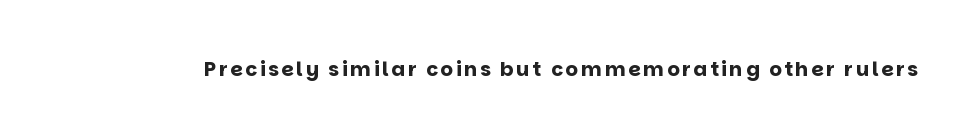
{"italic": "no", "bold": "yes", "underline": "no", "glyph_px": 20}
